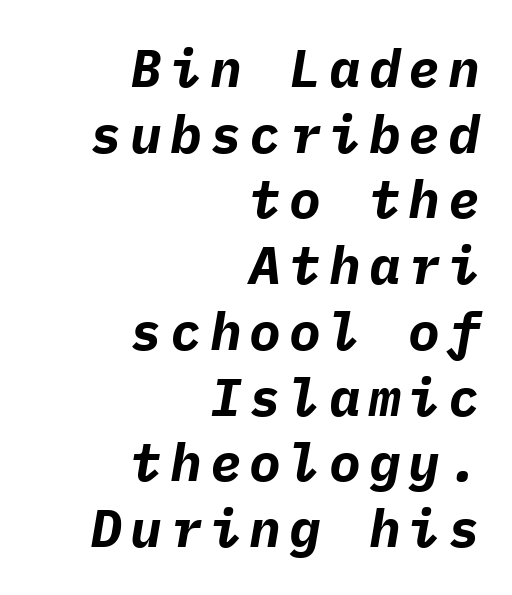
A dark, heavy texture on the line: the type is bold. Is the type slanted? Yes — the strokes lean at a clear angle. Caption: multi-line text, flush right, ragged left. Every character here occupies the same horizontal width, giving the sample a typewriter-like rhythm. Underlining? Definitely not there.
